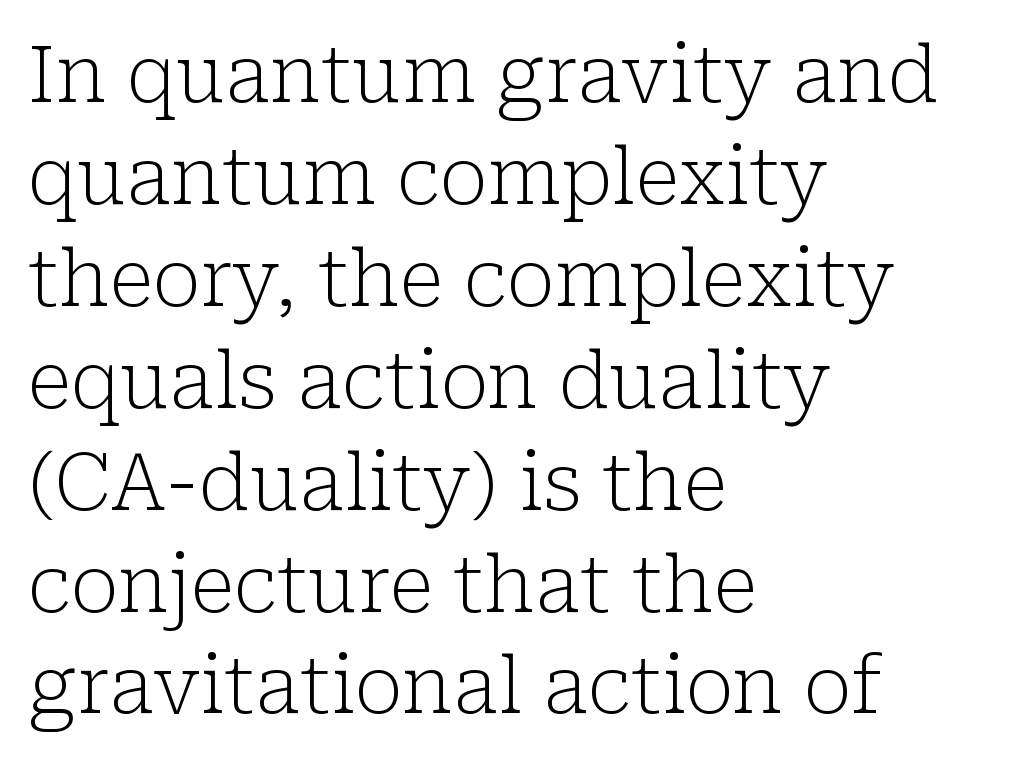
Q: Is the text bold? A: No.
Q: Is the text italic (slanted)? A: No, it is upright.
Q: Is the typeface a serif or a sans-serif typeface? A: Serif.
Q: Is the text underlined? A: No.
Q: How is the paragraph aligned? A: Left-aligned.
Q: Is the spacing between letters normal or unusually wide? A: Normal.
Q: Is the spacing between lines tight, normal or loose? A: Normal.
Q: Width (condensed, normal, or wide)? A: Normal.
Q: Stroke contrast? A: Low.
Q: x-height? A: Medium.
Q: Monospaced? A: No.
